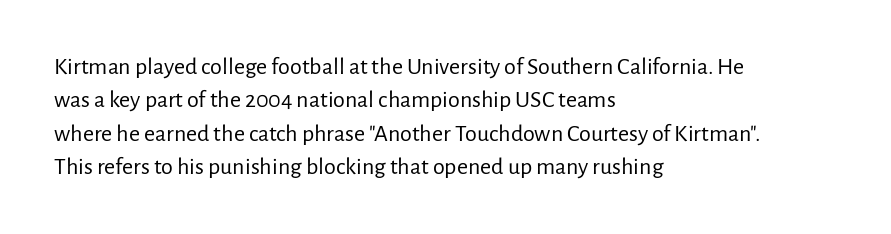
The image shows 24 px text type, upright; set left-aligned, normal line spacing (1.39x), normal letter spacing, not underlined.
